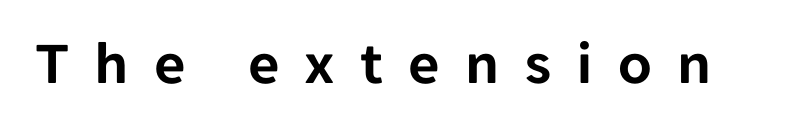
The image shows 61 px sans-serif type, upright; set unusually wide letter spacing (+0.41 em), not underlined; low stroke contrast and a medium x-height.
